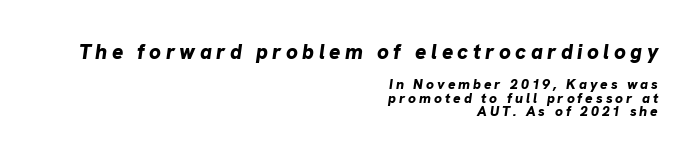
{"italic": "yes", "lean": "right", "slant_degrees": 8, "bold": "yes", "underline": "no", "align": "right", "line_spacing": "tight", "line_spacing_ratio": 0.97, "letter_spacing": "wide", "letter_spacing_em": 0.21, "larger_block": "first", "size_ratio": 1.5, "glyph_px": 21}
